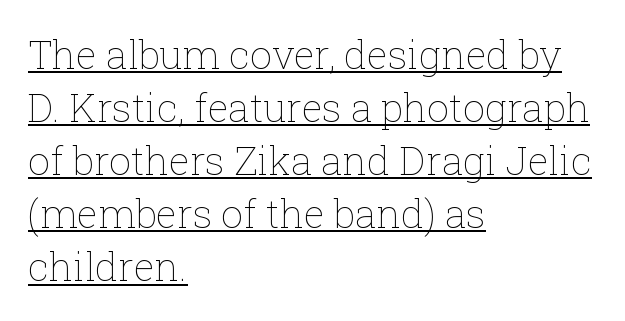
The image shows 39 px thin type, upright; set left-aligned, normal line spacing (1.36x), normal letter spacing, underlined; low stroke contrast and a medium x-height.
